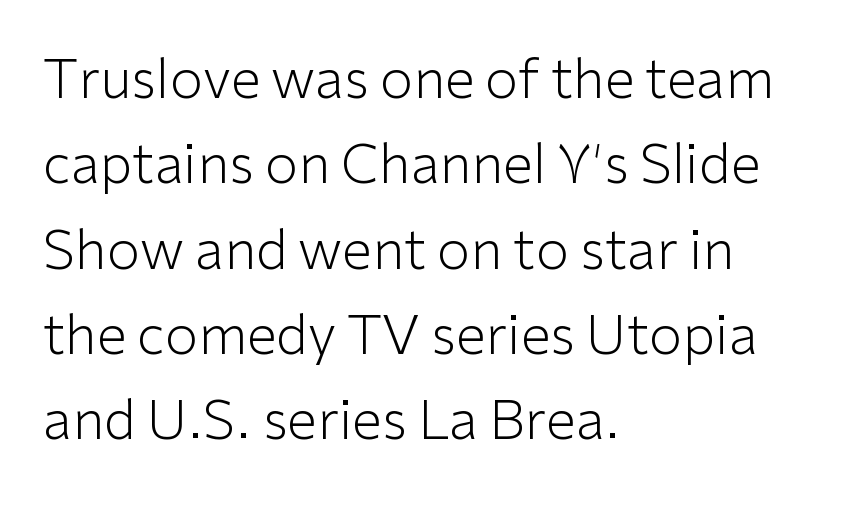
The image shows 54 px light sans-serif type, upright; set left-aligned, normal line spacing (1.58x), normal letter spacing, not underlined; low stroke contrast and a medium x-height.
